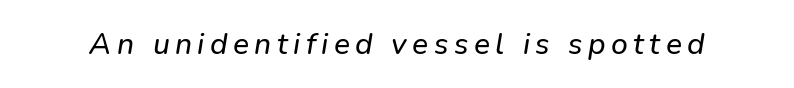
{"serif": "no", "width": "normal", "stroke_contrast": "low", "x_height": "medium", "monospaced": "no", "underline": "no", "glyph_px": 30}
